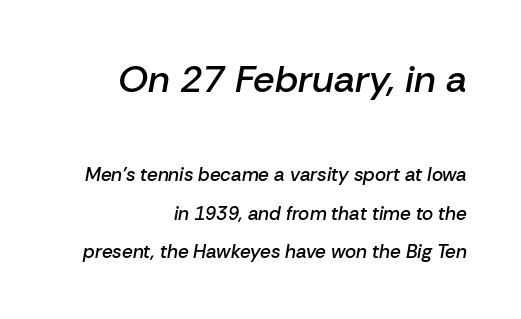
{"italic": "yes", "lean": "right", "slant_degrees": 10, "bold": "semi", "weight": "semibold", "width": "normal", "stroke_contrast": "low", "x_height": "medium", "monospaced": "no", "underline": "no", "align": "right", "line_spacing": "loose", "line_spacing_ratio": 2.04, "letter_spacing": "normal", "letter_spacing_em": 0.0, "larger_block": "first", "size_ratio": 2.0, "glyph_px": 38}
